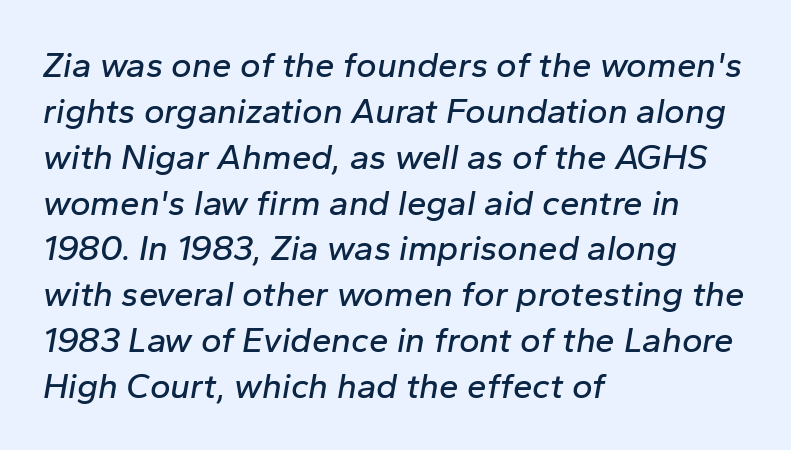
{"italic": "yes", "lean": "right", "slant_degrees": 10, "width": "normal", "stroke_contrast": "low", "x_height": "medium", "monospaced": "no", "underline": "no", "align": "left", "line_spacing": "normal", "line_spacing_ratio": 1.31, "letter_spacing": "normal", "letter_spacing_em": 0.0, "glyph_px": 35}
